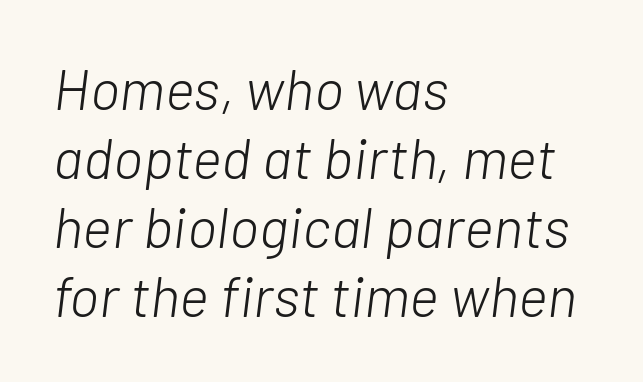
The image shows 57 px light type, italic (leaning right); set left-aligned, line spacing 1.21x, normal letter spacing, not underlined; low stroke contrast and a medium x-height.
